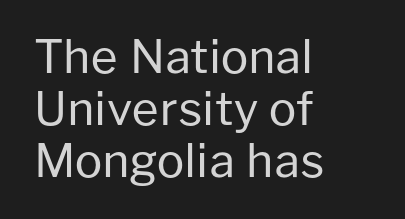
{"serif": "no", "italic": "no", "bold": "no", "weight": "regular", "width": "normal", "stroke_contrast": "low", "x_height": "medium", "monospaced": "no", "underline": "no", "align": "left", "line_spacing": "tight", "line_spacing_ratio": 1.13, "letter_spacing": "normal", "letter_spacing_em": 0.0, "glyph_px": 46}
